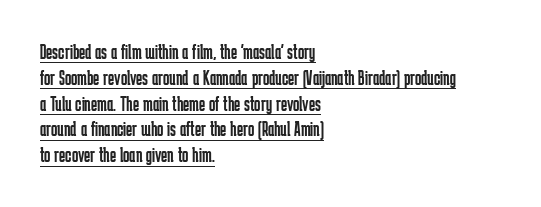
The image shows 21 px text type, upright; set left-aligned, line spacing 1.23x, normal letter spacing, underlined.
